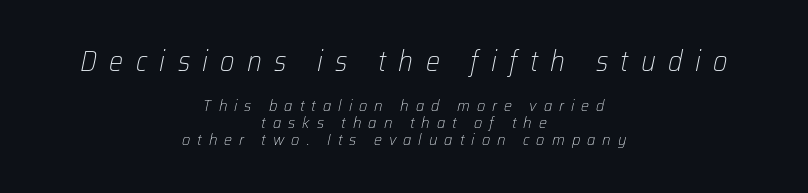
{"italic": "yes", "lean": "right", "slant_degrees": 12, "bold": "no", "weight": "light", "width": "normal", "stroke_contrast": "low", "x_height": "medium", "monospaced": "no", "underline": "no", "align": "center", "line_spacing": "tight", "line_spacing_ratio": 1.08, "letter_spacing": "wide", "letter_spacing_em": 0.44, "larger_block": "first", "size_ratio": 1.75, "glyph_px": 28}
